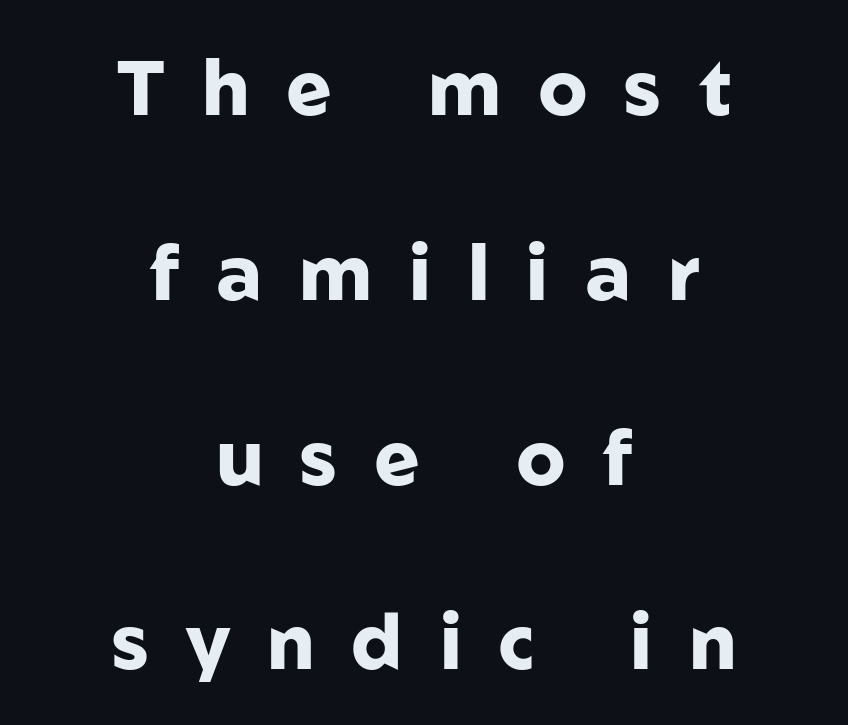
Heft: maximum for text — a bold. Is there any slant? The stems are plumb. Lines of text with bare space underneath. A typesetter would label this face a sans.
